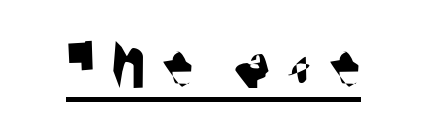
{"serif": "no", "width": "condensed", "stroke_contrast": "medium", "x_height": "large", "monospaced": "no", "underline": "yes", "letter_spacing": "wide", "letter_spacing_em": 0.2, "glyph_px": 78}
